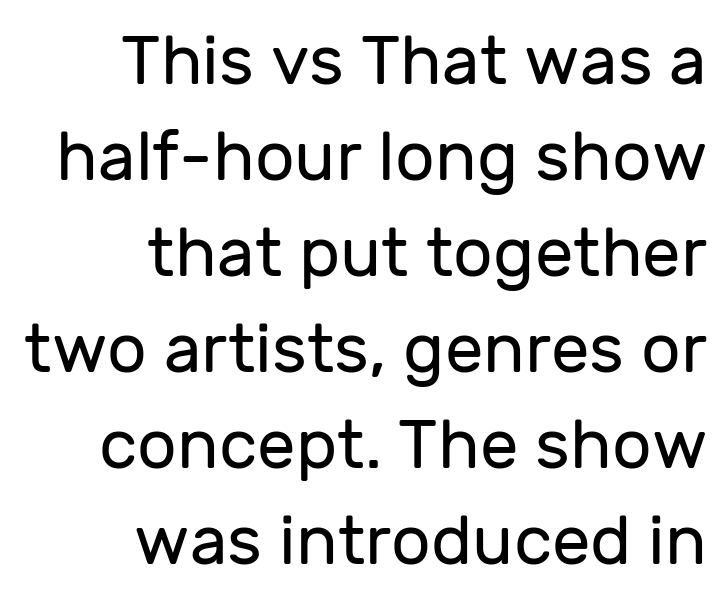
Q: Is the text bold? A: No.
Q: Is the text italic (slanted)? A: No, it is upright.
Q: Is the typeface a serif or a sans-serif typeface? A: Sans-serif.
Q: Is the text underlined? A: No.
Q: How is the paragraph aligned? A: Right-aligned.
Q: Is the spacing between letters normal or unusually wide? A: Normal.
Q: Is the spacing between lines tight, normal or loose? A: Normal.
Q: Width (condensed, normal, or wide)? A: Normal.
Q: Stroke contrast? A: Low.
Q: x-height? A: Medium.
Q: Monospaced? A: No.
